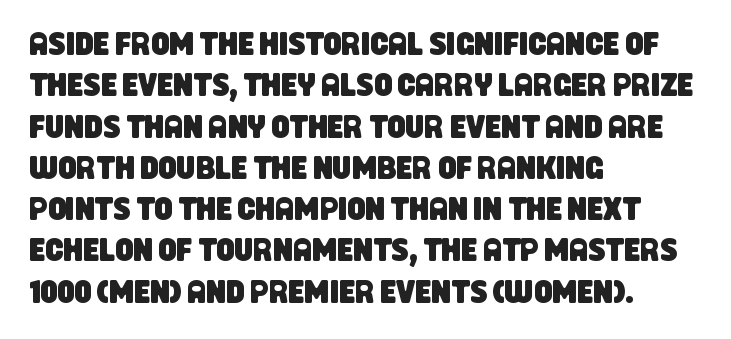
{"serif": "no", "width": "condensed", "stroke_contrast": "low", "x_height": "large", "monospaced": "no", "underline": "no", "align": "left", "line_spacing": "normal", "line_spacing_ratio": 1.29, "letter_spacing": "normal", "letter_spacing_em": 0.0, "glyph_px": 32}
